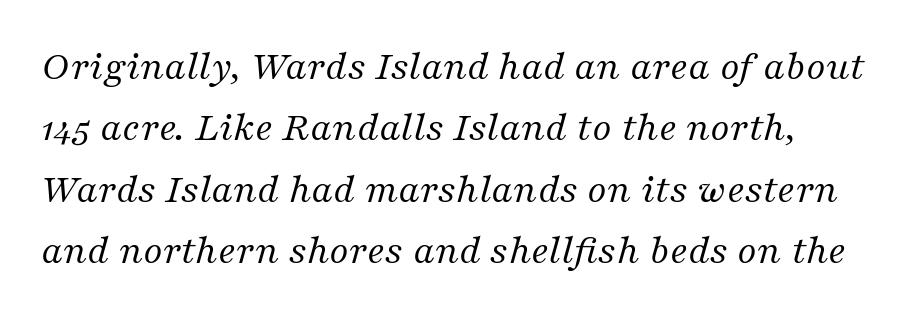
The rendering uses natural spacing where letterforms have individual widths. Only glyphs here, with clear space below each row. A normal amount of white space separates one row of letters from the next. Old-style or modern, the face here clearly has serifs.
